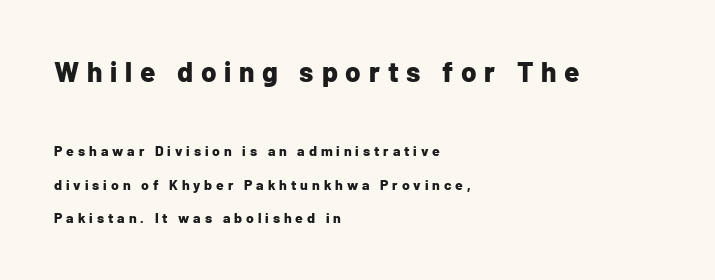
{"serif": "no", "italic": "no", "bold": "yes", "weight": "bold", "width": "normal", "stroke_contrast": "low", "x_height": "medium", "monospaced": "no", "underline": "no", "align": "left", "line_spacing": "loose", "line_spacing_ratio": 2.36, "letter_spacing": "wide", "letter_spacing_em": 0.28, "larger_block": "first", "size_ratio": 2.0, "glyph_px": 28}
